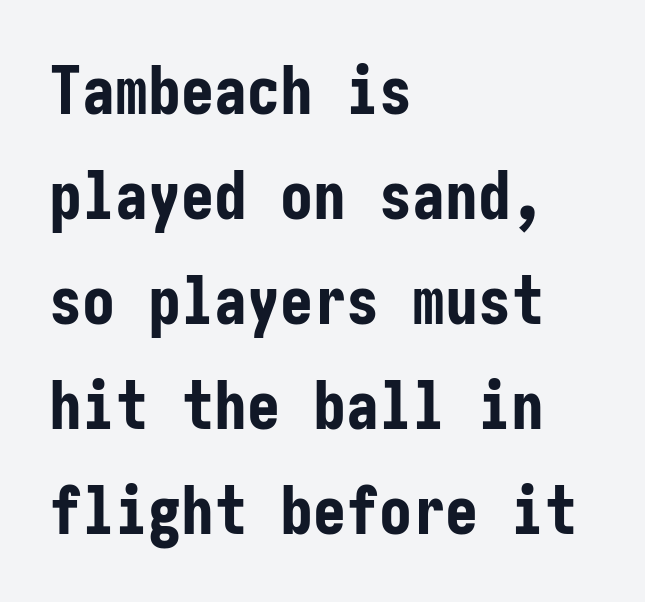
The image shows 66 px bold, condensed sans-serif type, upright; set left-aligned, normal line spacing (1.59x), normal letter spacing, not underlined; low stroke contrast and a medium x-height.
